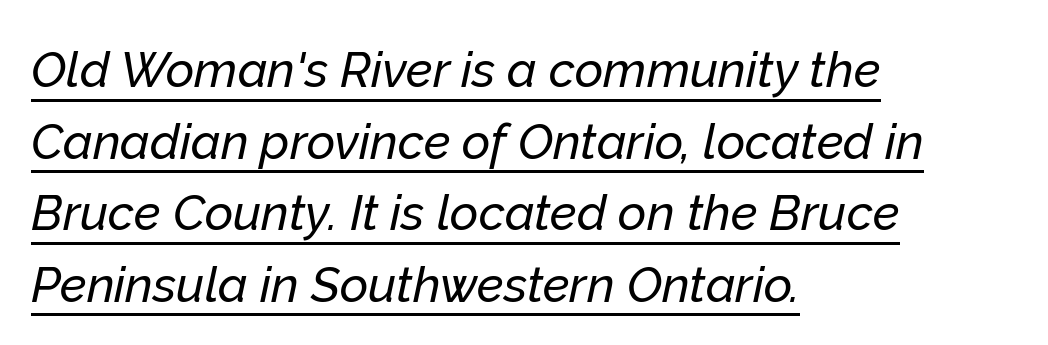
The image shows 49 px text type, italic (leaning right); set left-aligned, normal line spacing (1.46x), normal letter spacing, underlined; low stroke contrast and a medium x-height.
